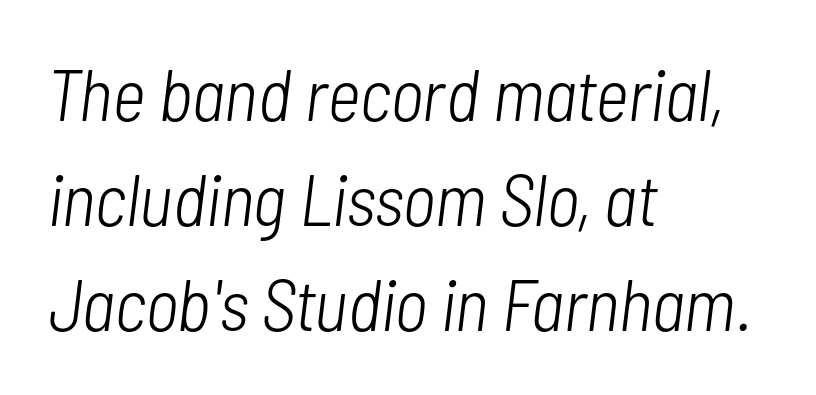
If you drew a ruler down the left edge, every line would touch it. Any mark beneath the type? The region is blank. The whole block is typeset with a tilt. You could not count columns in this text — the font is proportionally spaced. Leading: standard.
